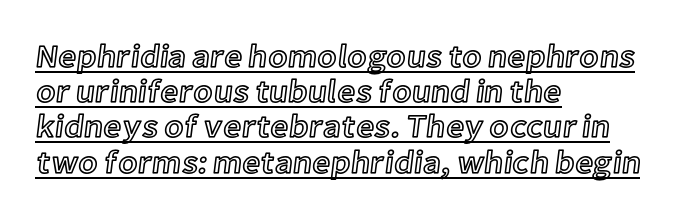
{"width": "normal", "x_height": "medium", "monospaced": "no", "underline": "yes", "align": "left", "line_spacing": "tight", "line_spacing_ratio": 1.1, "letter_spacing": "normal", "letter_spacing_em": 0.0, "glyph_px": 32}
